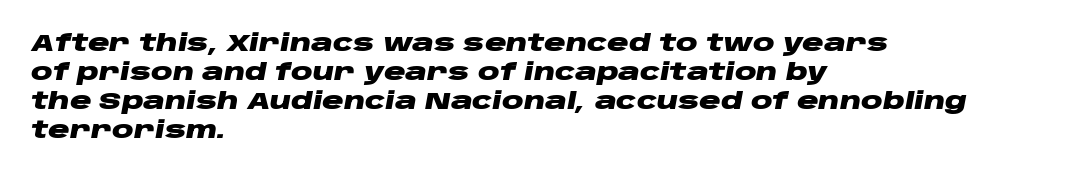
{"italic": "yes", "lean": "right", "slant_degrees": 10, "bold": "yes", "underline": "no", "align": "left", "line_spacing_ratio": 1.21, "letter_spacing": "normal", "letter_spacing_em": 0.0, "glyph_px": 24}
